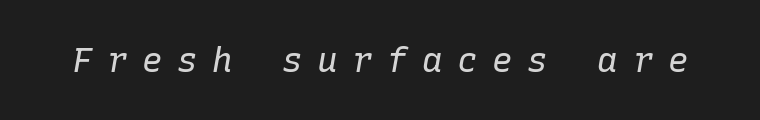
Is the stroke heavy? The answer is a plain regular-or-lighter. An italicized treatment has been applied to the whole sample. These lines are rendered in a fixed-pitch font. Someone cranked the tracking dial way up on this one. Clear beneath every line of the passage.
